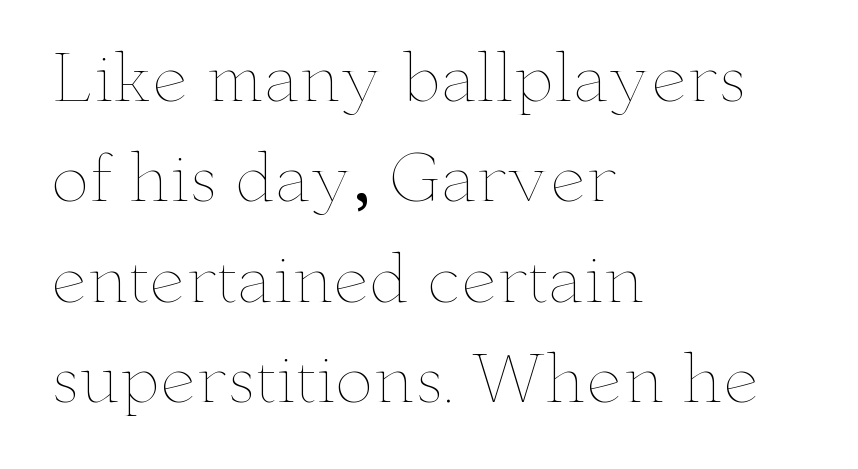
Q: Is the text bold? A: No.
Q: Is the text italic (slanted)? A: No, it is upright.
Q: Is the text underlined? A: No.
Q: How is the paragraph aligned? A: Left-aligned.
Q: Is the spacing between letters normal or unusually wide? A: Normal.
Q: Is the spacing between lines tight, normal or loose? A: Normal.
Q: Width (condensed, normal, or wide)? A: Wide.
Q: Stroke contrast? A: Low.
Q: x-height? A: Small.
Q: Monospaced? A: No.
